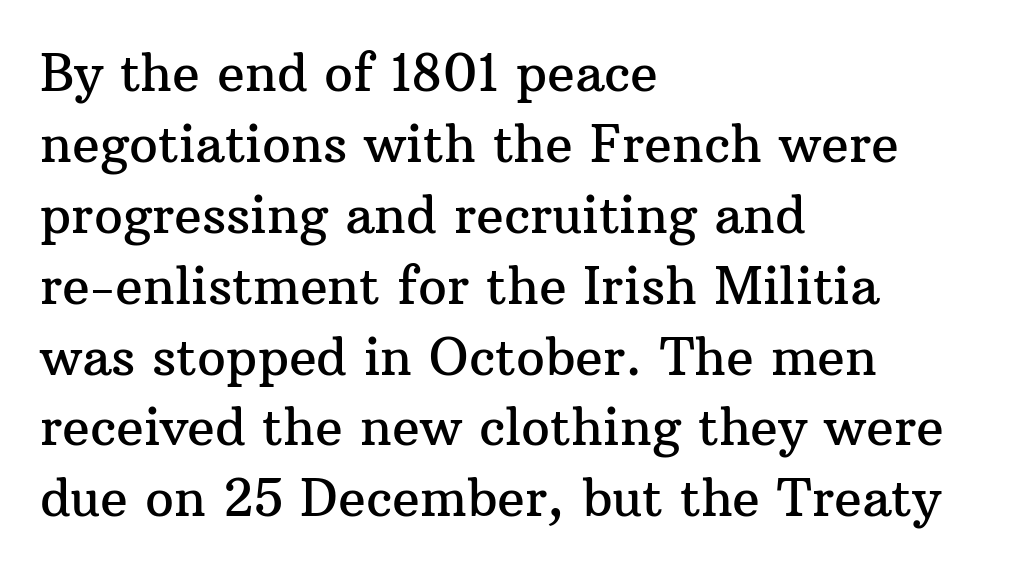
Q: Is the text italic (slanted)? A: No, it is upright.
Q: Is the typeface a serif or a sans-serif typeface? A: Serif.
Q: Is the text underlined? A: No.
Q: How is the paragraph aligned? A: Left-aligned.
Q: Is the spacing between letters normal or unusually wide? A: Normal.
Q: Is the spacing between lines tight, normal or loose? A: Normal.
Q: Width (condensed, normal, or wide)? A: Normal.
Q: Stroke contrast? A: Medium.
Q: x-height? A: Medium.
Q: Monospaced? A: No.
